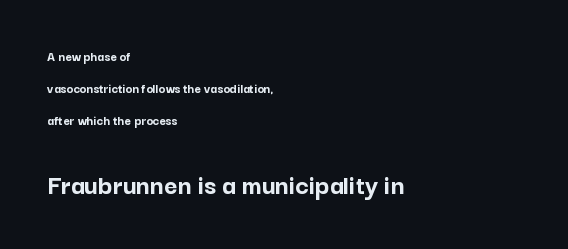
{"serif": "no", "italic": "no", "bold": "yes", "weight": "semibold", "width": "normal", "stroke_contrast": "low", "x_height": "medium", "monospaced": "no", "underline": "no", "align": "left", "line_spacing": "loose", "line_spacing_ratio": 2.28, "letter_spacing": "normal", "letter_spacing_em": 0.0, "larger_block": "second", "size_ratio": 2.07, "glyph_px": 29}
